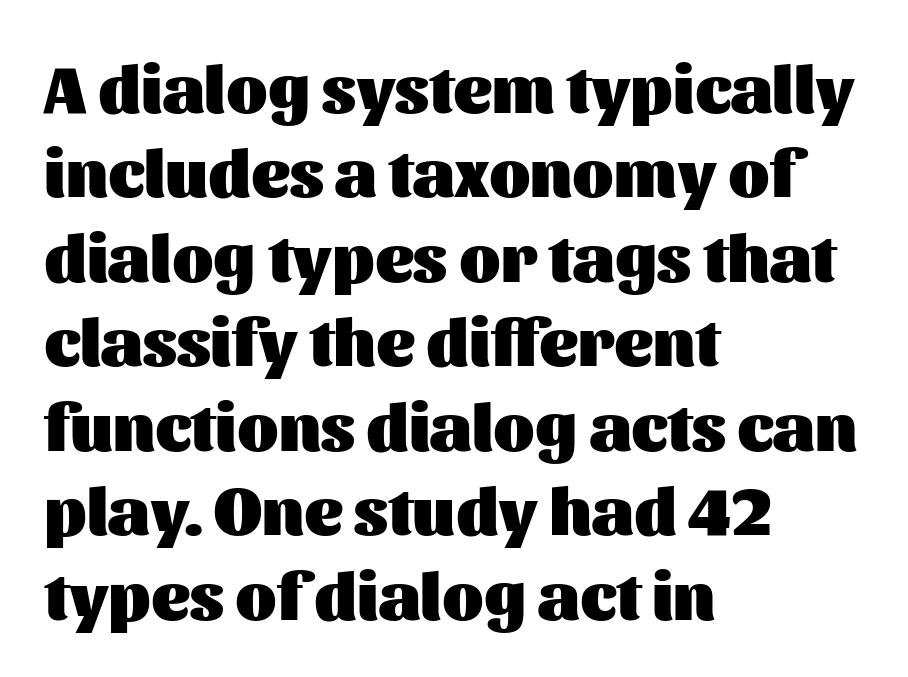
Do the characters align in a grid? No, the font is proportional. Thick stems and heavy bowls — unmistakably bold. Visually the block forms a straight wall on the left and a jagged coastline on the right. Letterform terminals end flat and unadorned throughout the passage. The passage shown stacks its lines at a standard gap.
